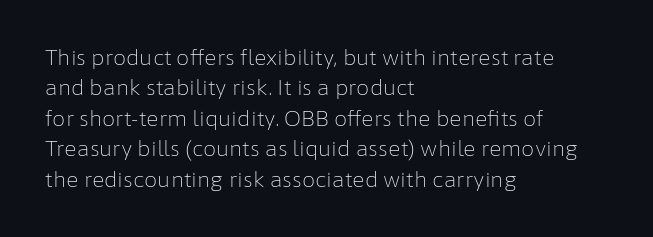
Q: Is the text bold? A: No.
Q: Is the text italic (slanted)? A: No, it is upright.
Q: Is the text underlined? A: No.
Q: How is the paragraph aligned? A: Left-aligned.
Q: Is the spacing between letters normal or unusually wide? A: Normal.
Q: Is the spacing between lines tight, normal or loose? A: Normal.
